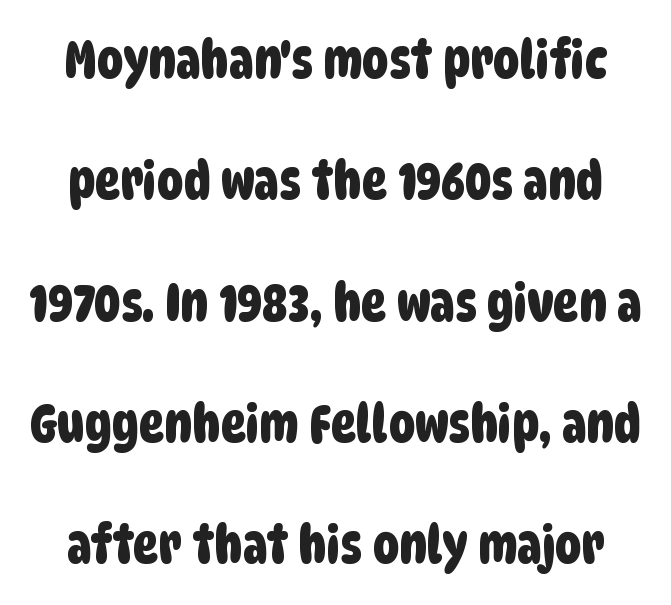
The rendering uses a large line-height, opening up the rows. The letters carry no serifs — their stems end cleanly without finishing strokes. The face used here is proportionally spaced, like ordinary book or web type. Does extra space separate the letters? No, they use regular spacing. Descender tails drop into unmarked territory.
